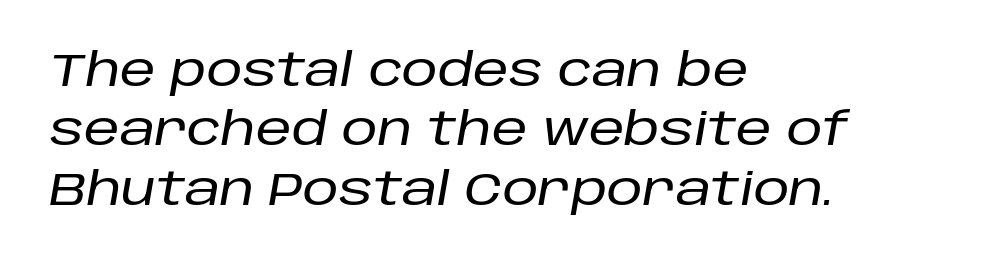
Q: Is the text italic (slanted)? A: Yes, it leans right by about 10 degrees.
Q: Is the text underlined? A: No.
Q: How is the paragraph aligned? A: Left-aligned.
Q: Is the spacing between letters normal or unusually wide? A: Normal.
Q: Is the spacing between lines tight, normal or loose? A: Normal.
Q: Width (condensed, normal, or wide)? A: Normal.
Q: Stroke contrast? A: Low.
Q: x-height? A: Large.
Q: Monospaced? A: No.
